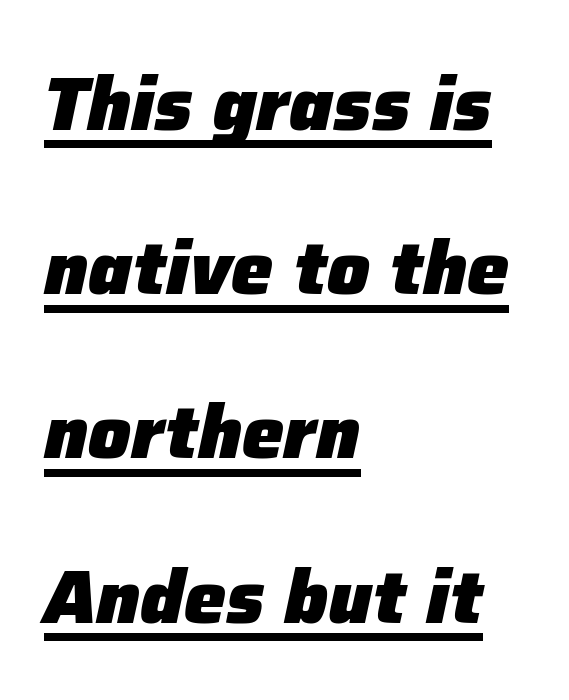
The image shows 75 px heavy type, italic (leaning right); set left-aligned, loose line spacing (2.19x), normal letter spacing, underlined; low stroke contrast and a medium x-height.
